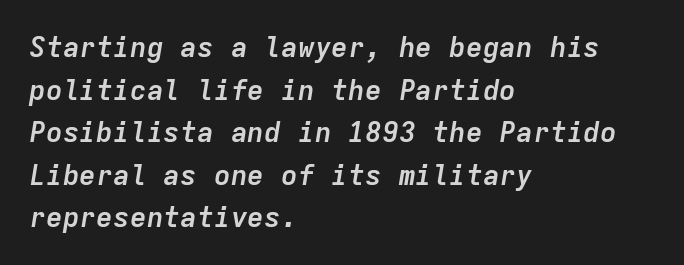
The image shows 28 px semibold type, italic (leaning right), monospaced; set left-aligned, normal line spacing (1.52x), normal letter spacing, not underlined; low stroke contrast and a medium x-height.
